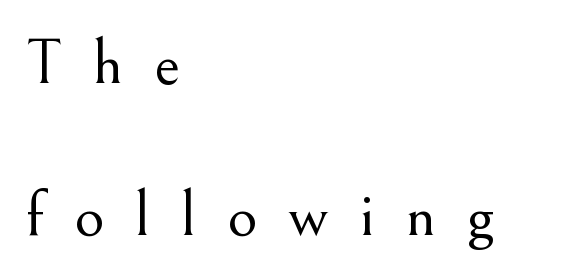
The image shows 65 px light serif type, upright; set left-aligned, loose line spacing (2.34x), unusually wide letter spacing (+0.48 em), not underlined; medium stroke contrast and a small x-height.
